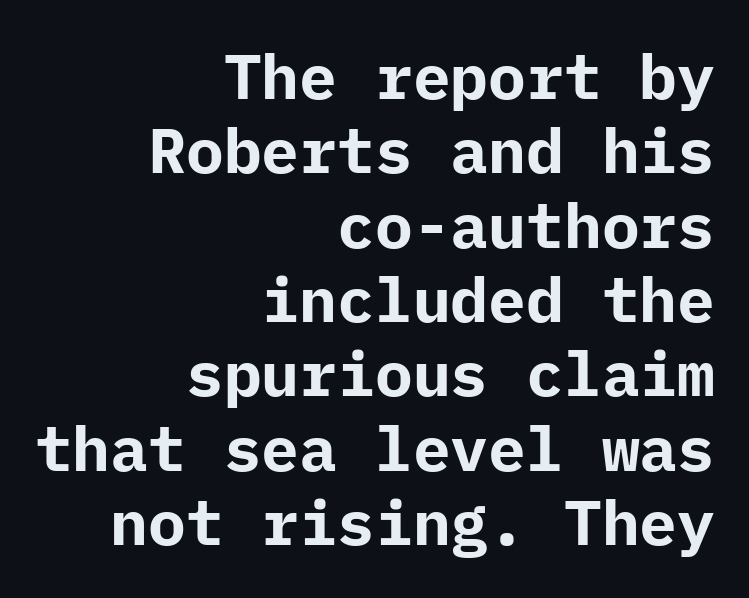
The passage shown has conventional tracking throughout. The words here are not underlined. The glyphs have the mass of a bold cut. The lettering holds an erect, upright posture throughout. The paragraph has a hard right edge and a soft left edge.
